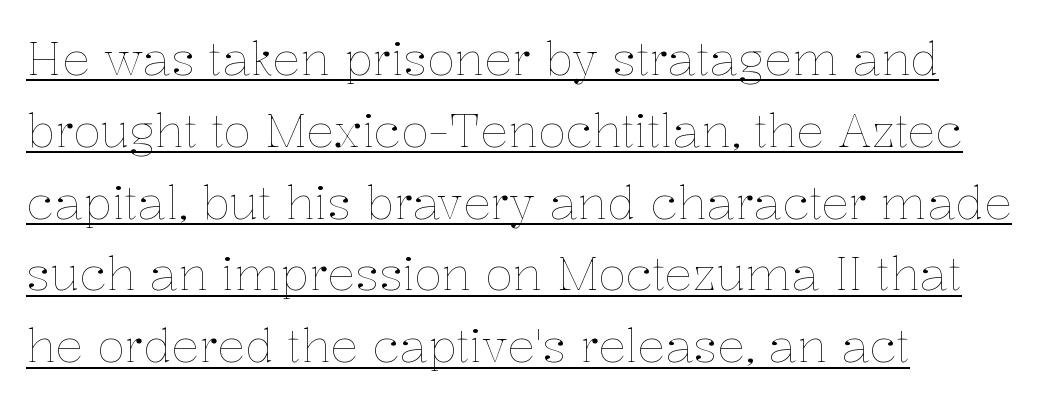
Q: Is the text bold? A: No.
Q: Is the text italic (slanted)? A: No, it is upright.
Q: Is the text underlined? A: Yes.
Q: How is the paragraph aligned? A: Left-aligned.
Q: Is the spacing between letters normal or unusually wide? A: Normal.
Q: Is the spacing between lines tight, normal or loose? A: Normal.
Q: Width (condensed, normal, or wide)? A: Normal.
Q: Stroke contrast? A: Low.
Q: x-height? A: Medium.
Q: Monospaced? A: No.
